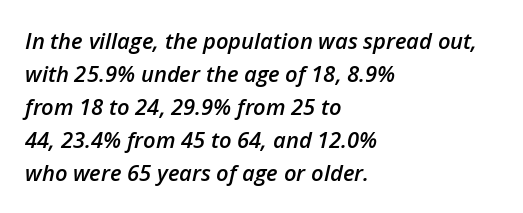
Q: Is the text bold? A: Semi-bold.
Q: Is the text italic (slanted)? A: Yes, it leans right by about 12 degrees.
Q: Is the text underlined? A: No.
Q: How is the paragraph aligned? A: Left-aligned.
Q: Is the spacing between letters normal or unusually wide? A: Normal.
Q: Is the spacing between lines tight, normal or loose? A: Normal.
